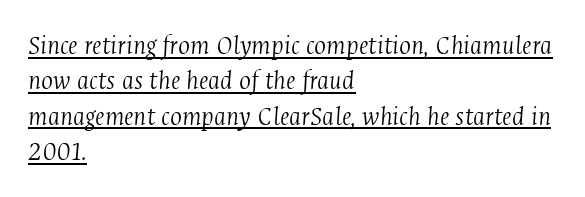
The image shows 28 px light, condensed serif type, italic (leaning right); set left-aligned, normal line spacing (1.26x), normal letter spacing, underlined; medium stroke contrast and a medium x-height.
